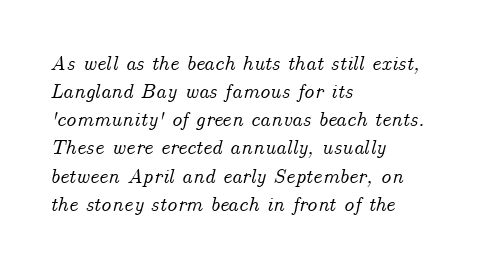
Quick note: underline off. Students, observe: this is what conventionally led text looks like. This sample uses plain, unmodified letter spacing. The face used here has a pronounced slope to its letters.
